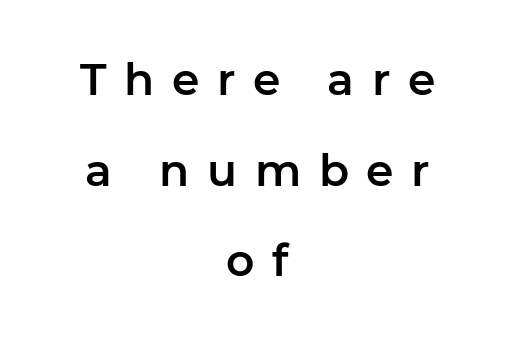
These lines stand farther apart than default settings would place them. A typesetter would call this proportional, since set widths differ per character. Leftover space on each line is divided equally before and after the words. This is roman type, the default non-slanted kind. Caption: expanded tracking, letters set apart. Are there feet on the stems? There aren't — it's a sans.
